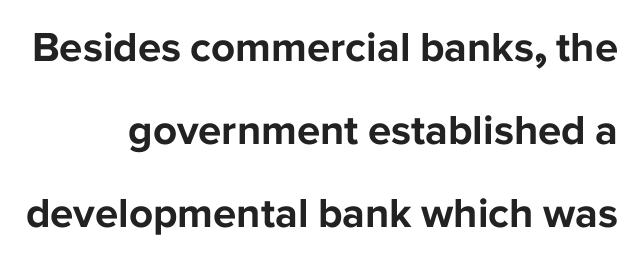
Q: Is the text bold? A: Yes.
Q: Is the text italic (slanted)? A: No, it is upright.
Q: Is the typeface a serif or a sans-serif typeface? A: Sans-serif.
Q: Is the text underlined? A: No.
Q: Is the spacing between letters normal or unusually wide? A: Normal.
Q: Is the spacing between lines tight, normal or loose? A: Loose.
Q: Width (condensed, normal, or wide)? A: Normal.
Q: Stroke contrast? A: Low.
Q: x-height? A: Medium.
Q: Monospaced? A: No.
